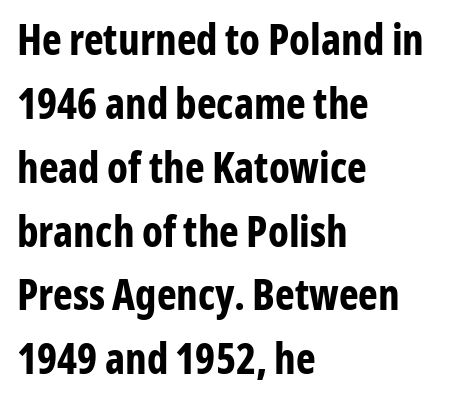
The image shows 42 px bold, condensed sans-serif type, upright; set left-aligned, normal line spacing (1.52x), normal letter spacing, not underlined; low stroke contrast and a medium x-height.
